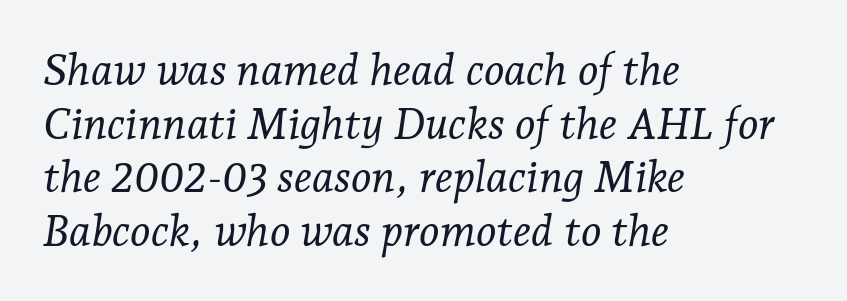
Q: Is the text bold? A: No.
Q: Is the text italic (slanted)? A: Yes, it leans right by about 7 degrees.
Q: Is the typeface a serif or a sans-serif typeface? A: Serif.
Q: Is the text underlined? A: No.
Q: How is the paragraph aligned? A: Left-aligned.
Q: Is the spacing between letters normal or unusually wide? A: Normal.
Q: Width (condensed, normal, or wide)? A: Normal.
Q: Stroke contrast? A: Low.
Q: x-height? A: Medium.
Q: Monospaced? A: No.
